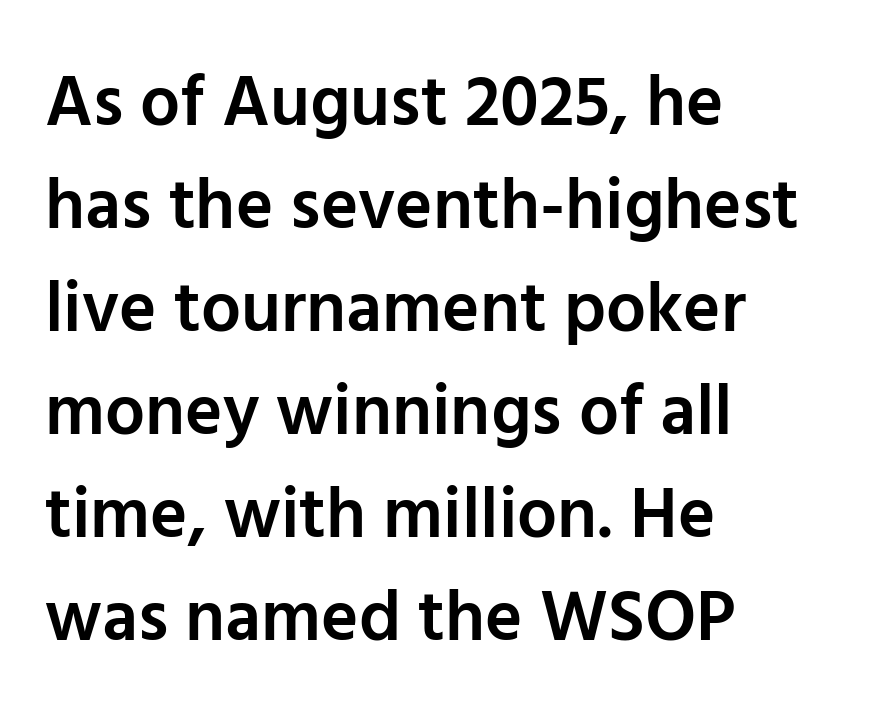
The image shows 71 px semibold sans-serif type, upright; set left-aligned, normal line spacing (1.45x), normal letter spacing, not underlined; low stroke contrast and a medium x-height.
